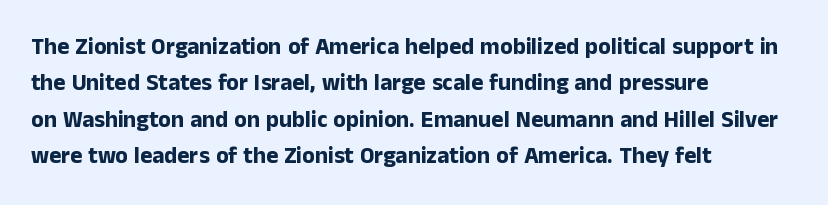
Q: Is the text bold? A: Yes.
Q: Is the text italic (slanted)? A: No, it is upright.
Q: Is the text underlined? A: No.
Q: How is the paragraph aligned? A: Left-aligned.
Q: Is the spacing between letters normal or unusually wide? A: Normal.
Q: Is the spacing between lines tight, normal or loose? A: Normal.
